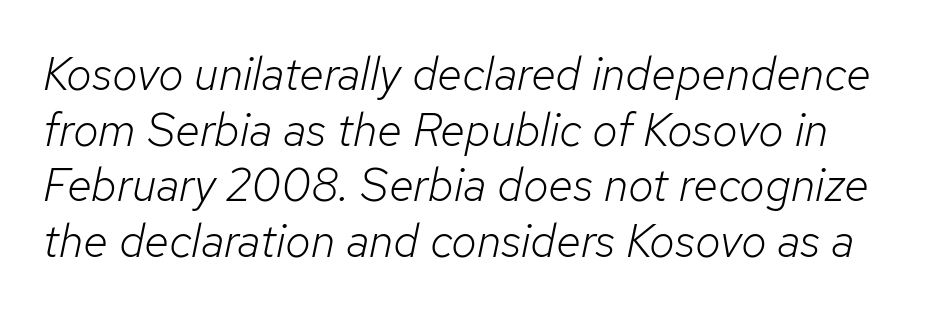
The type is set solid horizontally, with unmodified tracking. Every character sits at an angle, as italics do. The glyphs are unaccompanied by any horizontal stroke below them. Spacing verdict: proportional, widths tailored to each character.
